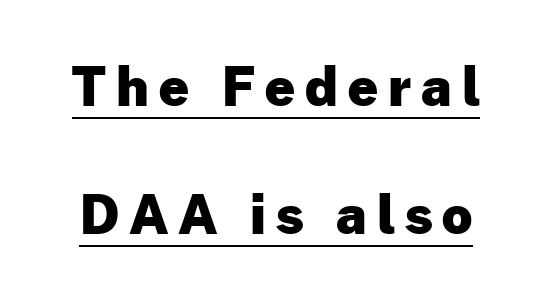
Q: Is the text bold? A: Yes.
Q: Is the text italic (slanted)? A: No, it is upright.
Q: Is the typeface a serif or a sans-serif typeface? A: Sans-serif.
Q: Is the text underlined? A: Yes.
Q: Is the spacing between lines tight, normal or loose? A: Loose.
Q: Width (condensed, normal, or wide)? A: Normal.
Q: Stroke contrast? A: Low.
Q: x-height? A: Medium.
Q: Monospaced? A: No.
